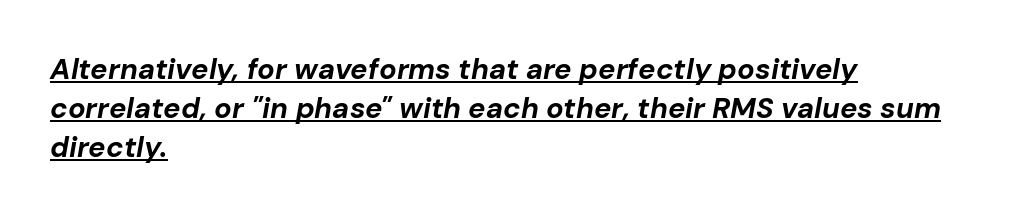
Regarding leading, the lines here are spaced in the standard way. A classic flush-left, rag-right setting is used for this passage. Character widths vary here, with narrow letters taking less room than wide ones. Yep, that's italic — everything's leaning.
